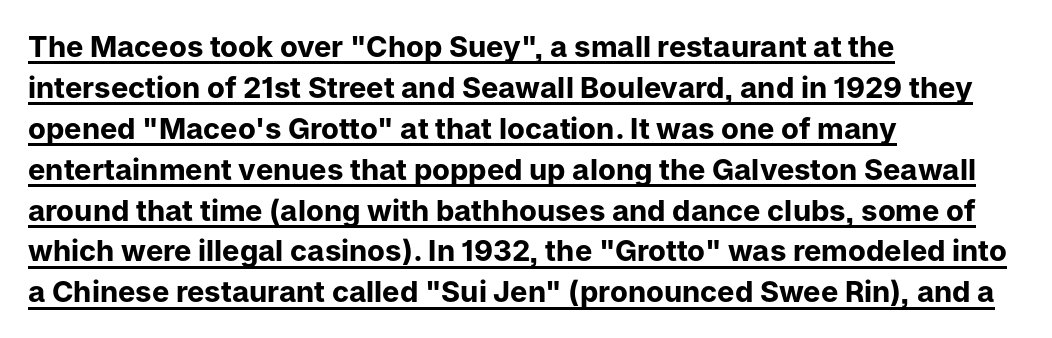
The image shows 29 px bold sans-serif type, upright; set left-aligned, normal line spacing (1.41x), normal letter spacing, underlined; low stroke contrast and a medium x-height.
